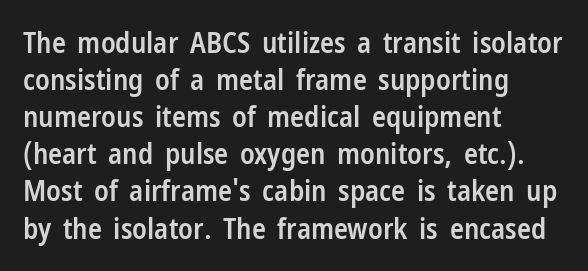
Q: Is the text bold? A: Semi-bold.
Q: Is the text italic (slanted)? A: No, it is upright.
Q: Is the typeface a serif or a sans-serif typeface? A: Sans-serif.
Q: Is the text underlined? A: No.
Q: How is the paragraph aligned? A: Left-aligned.
Q: Is the spacing between letters normal or unusually wide? A: Normal.
Q: Is the spacing between lines tight, normal or loose? A: Normal.
Q: Width (condensed, normal, or wide)? A: Condensed.
Q: Stroke contrast? A: Low.
Q: x-height? A: Medium.
Q: Monospaced? A: No.
